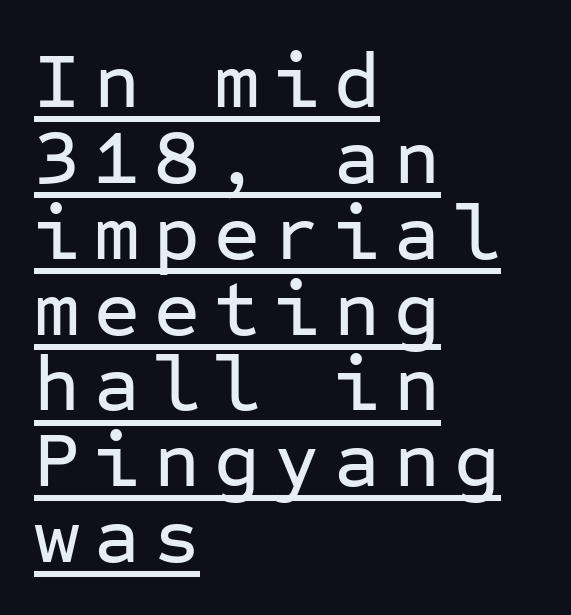
{"serif": "no", "italic": "no", "width": "normal", "stroke_contrast": "low", "x_height": "medium", "monospaced": "yes", "underline": "yes", "align": "left", "line_spacing": "tight", "line_spacing_ratio": 0.96, "glyph_px": 79}
